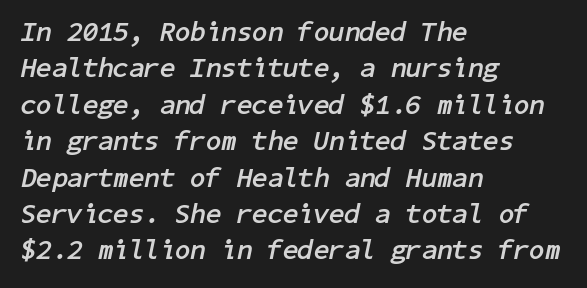
This sample uses an oblique cut, with every glyph tilted off the vertical. The string is rendered with underlining switched off. How would I describe the line gaps? Plain and ordinary. Is the type bold? Yes — the strokes are clearly thick and heavy. The lines in this sample share a left origin and differ only in where they stop. Each word holds together tightly as a unit, with standard inter-letter gaps.
